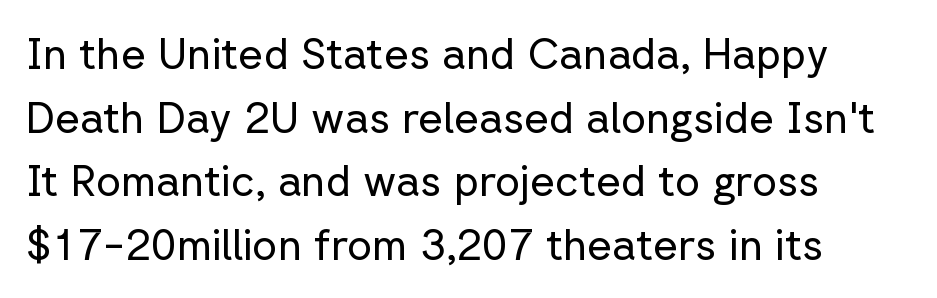
The image shows 43 px regular-weight sans-serif type, upright; set left-aligned, normal line spacing (1.48x), normal letter spacing, not underlined; low stroke contrast and a medium x-height.
